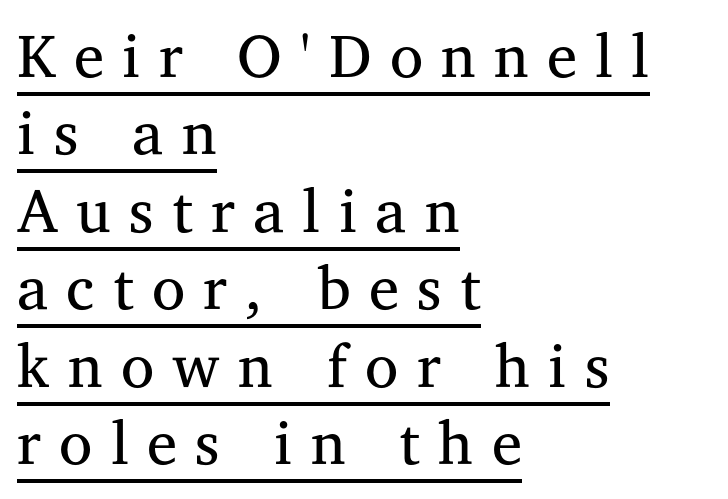
{"serif": "yes", "italic": "no", "bold": "no", "weight": "regular", "width": "normal", "stroke_contrast": "medium", "x_height": "medium", "monospaced": "no", "underline": "yes", "align": "left", "line_spacing": "normal", "line_spacing_ratio": 1.27, "letter_spacing": "wide", "letter_spacing_em": 0.3, "glyph_px": 61}
